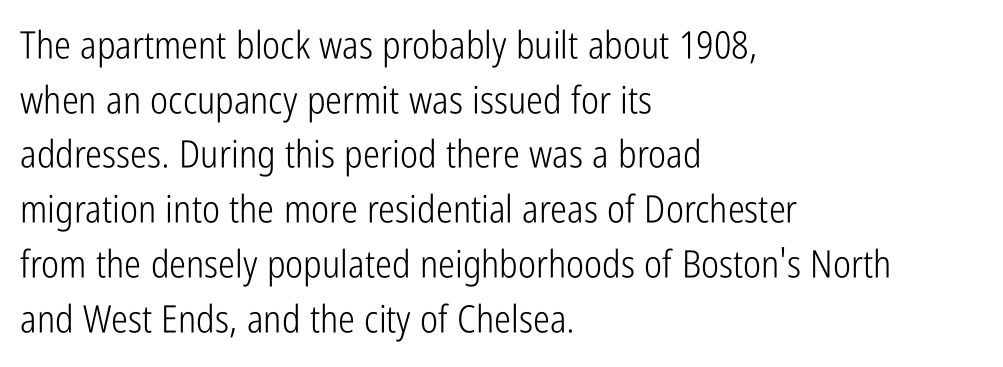
Stroke thickness stays within the range of a standard reading face or lighter. These lines are rendered in a variable-pitch font. The letters carry no serifs — their stems end cleanly without finishing strokes. Layout note: lines flush left.
